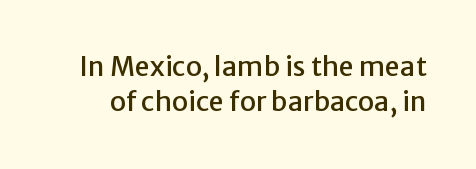
The space directly below the letters is spotless. Normally led — the rows are evenly, conventionally spaced. Is the letter spacing exaggerated? No — it looks like the ordinary default. It's the straight-up-and-down kind of type.
